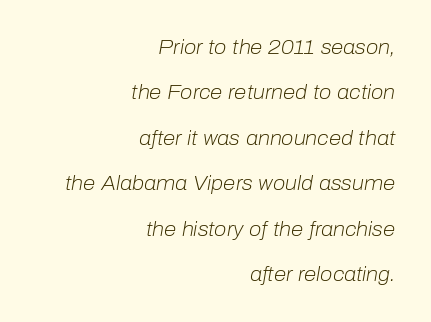
The image shows 20 px text type, italic (leaning right); set right-aligned, loose line spacing (2.27x), normal letter spacing, not underlined.
